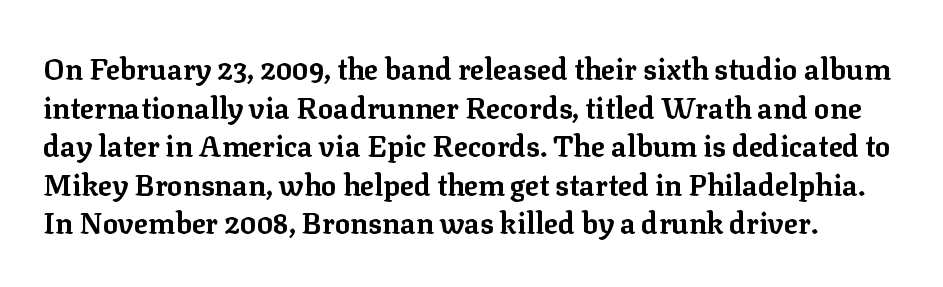
{"serif": "yes", "italic": "no", "bold": "yes", "weight": "bold", "width": "normal", "stroke_contrast": "low", "x_height": "medium", "monospaced": "no", "underline": "no", "line_spacing": "normal", "line_spacing_ratio": 1.33, "letter_spacing": "normal", "letter_spacing_em": 0.0, "glyph_px": 29}
